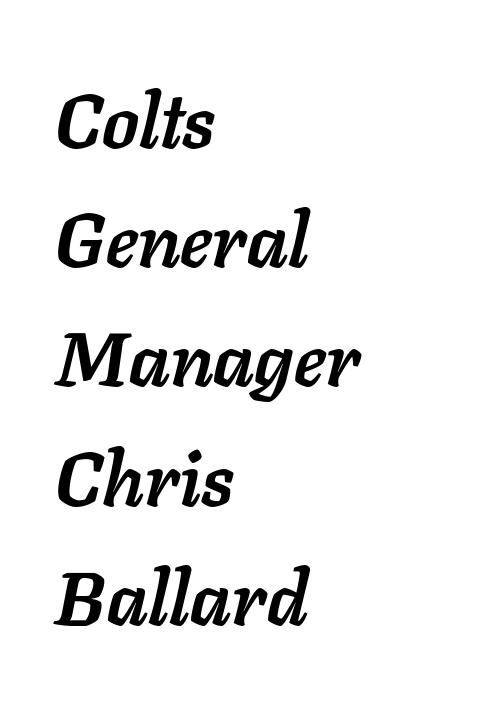
{"italic": "yes", "lean": "right", "slant_degrees": 11, "bold": "yes", "weight": "semibold", "width": "normal", "stroke_contrast": "low", "x_height": "medium", "monospaced": "no", "underline": "no", "align": "left", "line_spacing": "normal", "line_spacing_ratio": 1.59, "letter_spacing": "normal", "letter_spacing_em": 0.0, "glyph_px": 75}
